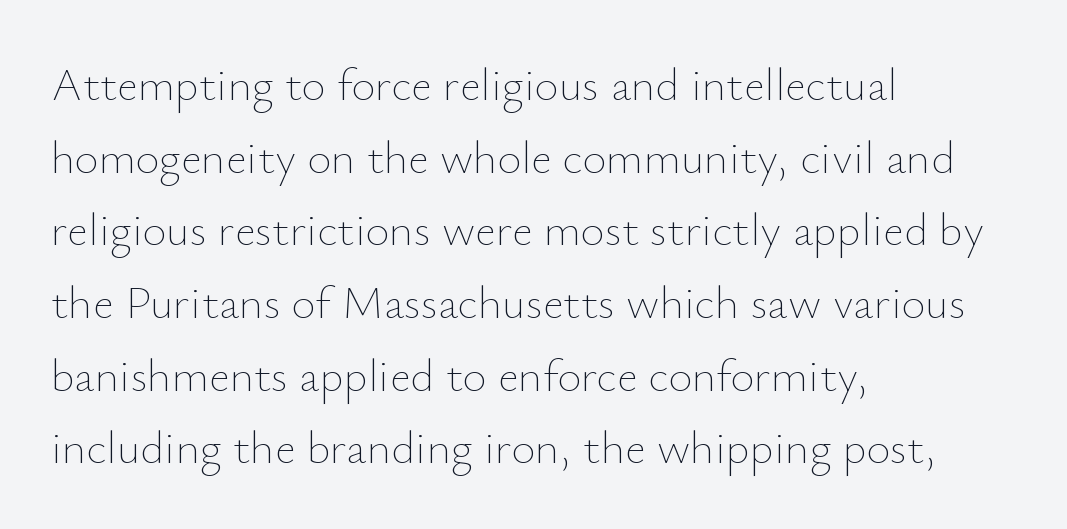
One glance says typical: line gaps are just what's usual. The passage shown is not underscored anywhere. Spacing between characters is what you'd get straight out of the box. The lettering holds an erect, upright posture throughout. The passage shown is typed in a proportional face where columns would drift.
